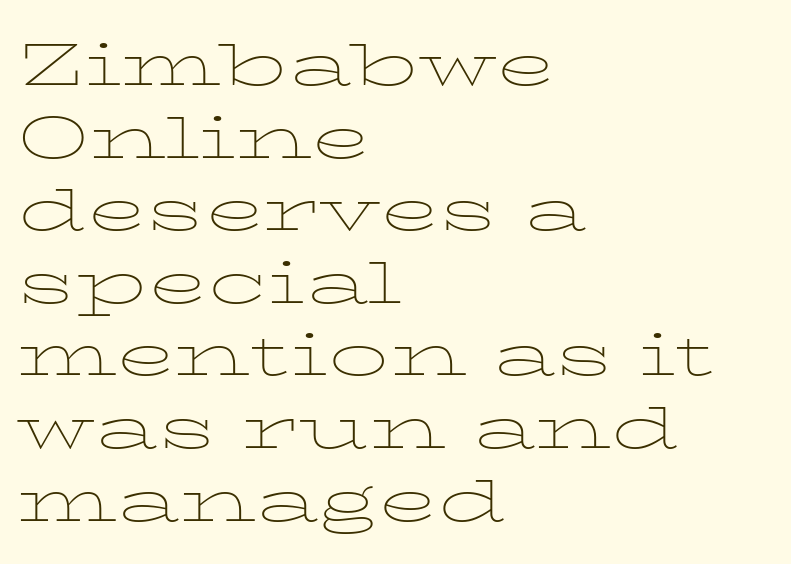
Only glyphs here, with clear space below each row. The font sits on the lighter half of the weight spectrum, regular included. Tracking here is standard; glyphs follow each other at the usual distance. Regarding serifs, this sample has them. Is this a fixed-width face? No — the glyphs have proportional, varying widths.
